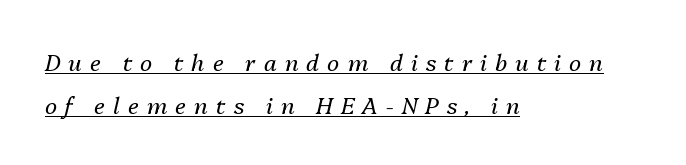
Q: Is the text bold? A: No.
Q: Is the text italic (slanted)? A: Yes, it leans right by about 13 degrees.
Q: Is the text underlined? A: Yes.
Q: How is the paragraph aligned? A: Left-aligned.
Q: Is the spacing between letters normal or unusually wide? A: Unusually wide.
